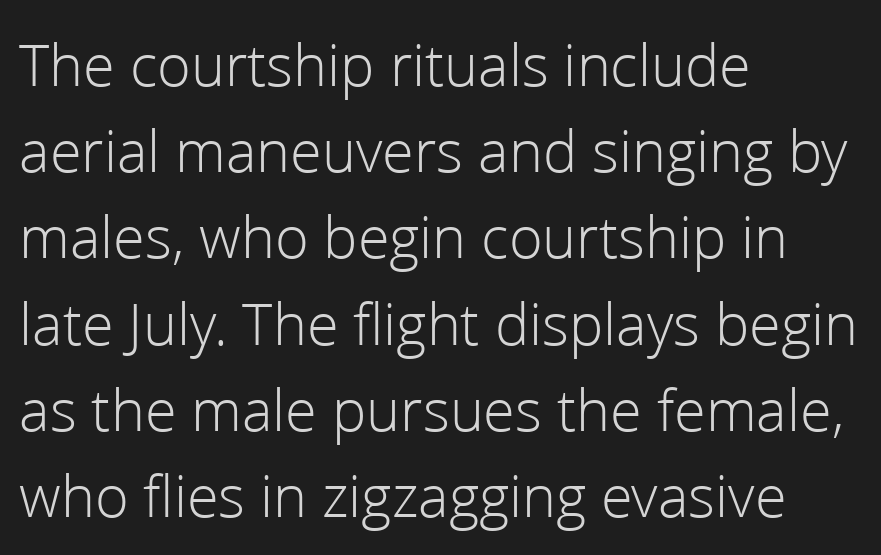
{"serif": "no", "italic": "no", "bold": "no", "weight": "light", "width": "normal", "stroke_contrast": "low", "x_height": "medium", "monospaced": "no", "underline": "no", "align": "left", "line_spacing": "normal", "line_spacing_ratio": 1.39, "letter_spacing": "normal", "letter_spacing_em": 0.0, "glyph_px": 62}
